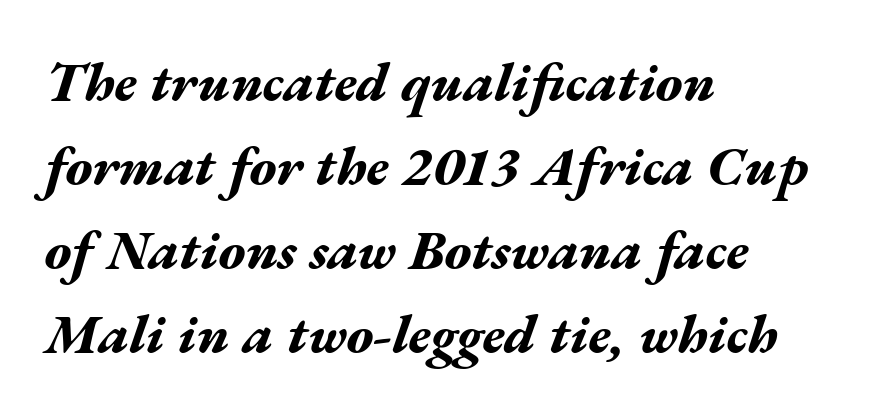
Q: Is the text bold? A: Yes.
Q: Is the text italic (slanted)? A: Yes, it leans right by about 17 degrees.
Q: Is the text underlined? A: No.
Q: How is the paragraph aligned? A: Left-aligned.
Q: Is the spacing between letters normal or unusually wide? A: Normal.
Q: Is the spacing between lines tight, normal or loose? A: Normal.
Q: Width (condensed, normal, or wide)? A: Wide.
Q: Stroke contrast? A: Medium.
Q: x-height? A: Medium.
Q: Monospaced? A: No.
